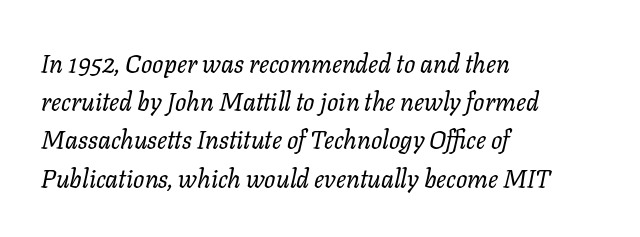
The image shows 25 px text type, italic (leaning right); set left-aligned, normal line spacing (1.53x), normal letter spacing, not underlined.
